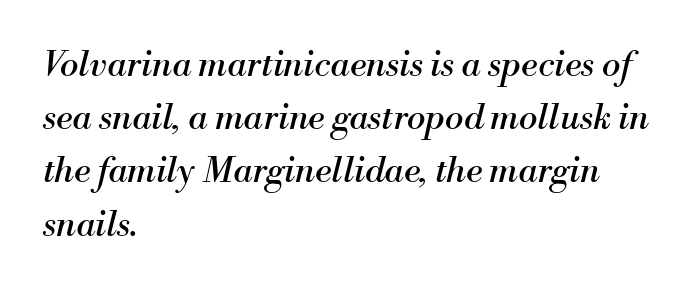
Q: Is the text bold? A: No.
Q: Is the text italic (slanted)? A: Yes, it leans right by about 13 degrees.
Q: Is the typeface a serif or a sans-serif typeface? A: Serif.
Q: Is the text underlined? A: No.
Q: How is the paragraph aligned? A: Left-aligned.
Q: Is the spacing between letters normal or unusually wide? A: Normal.
Q: Is the spacing between lines tight, normal or loose? A: Normal.
Q: Width (condensed, normal, or wide)? A: Normal.
Q: Stroke contrast? A: Medium.
Q: x-height? A: Small.
Q: Monospaced? A: No.
